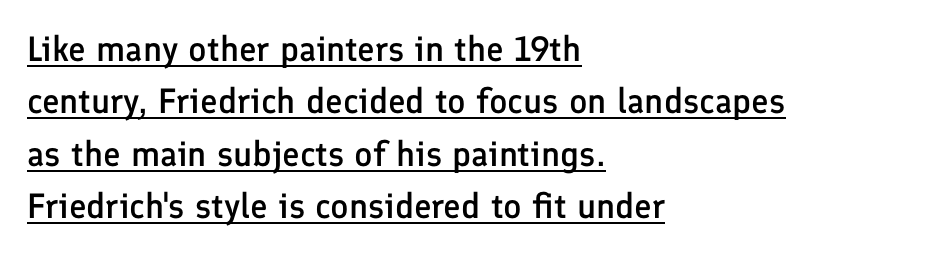
You could call the tracking neutral — neither tight nor loose. Look at the bottom of the vertical strokes: they stop flat, with no serifs. Evenly set lines give the paragraph a standard silhouette. The letters are semibold — heavier than regular but short of a full bold. The letters advance in unequal steps, a hallmark of proportional type.
